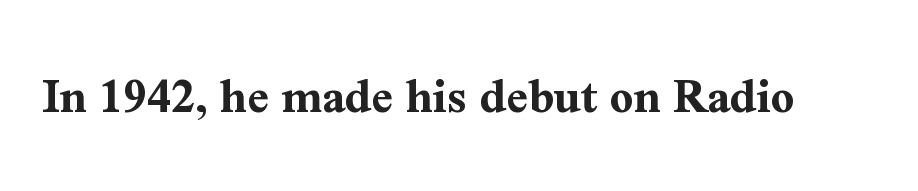
The image shows 52 px bold serif type, upright; set normal letter spacing, not underlined; medium stroke contrast and a medium x-height.
